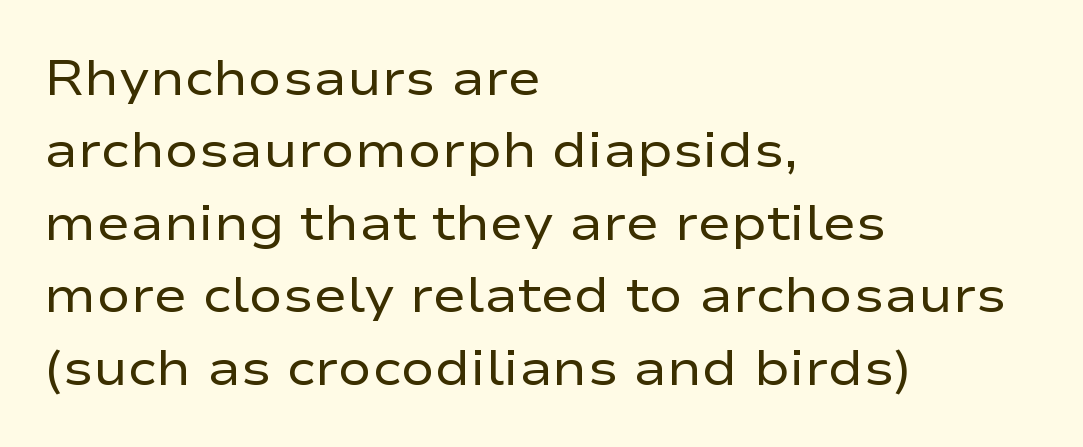
The image shows 50 px regular-weight, wide sans-serif type, upright; set left-aligned, normal line spacing (1.45x), normal letter spacing, not underlined; low stroke contrast and a medium x-height.
